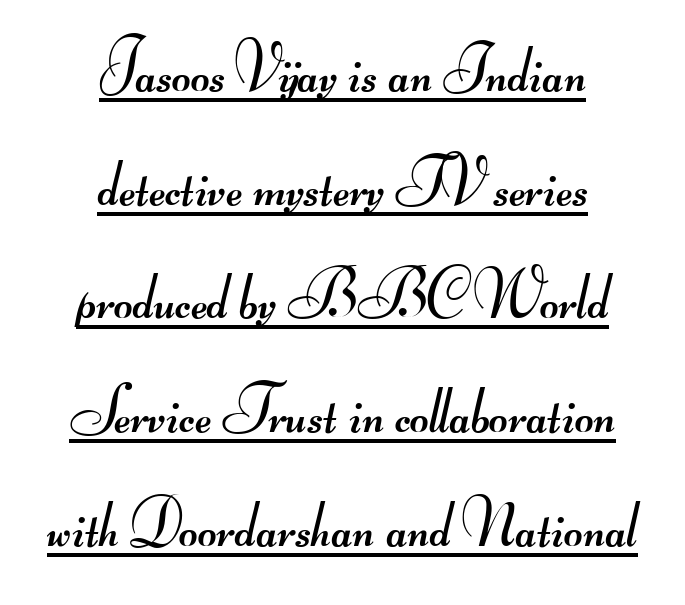
{"serif": "no", "bold": "no", "weight": "regular", "width": "wide", "stroke_contrast": "medium", "monospaced": "no", "underline": "yes", "align": "center", "line_spacing_ratio": 1.75, "letter_spacing": "normal", "letter_spacing_em": 0.0, "glyph_px": 65}
